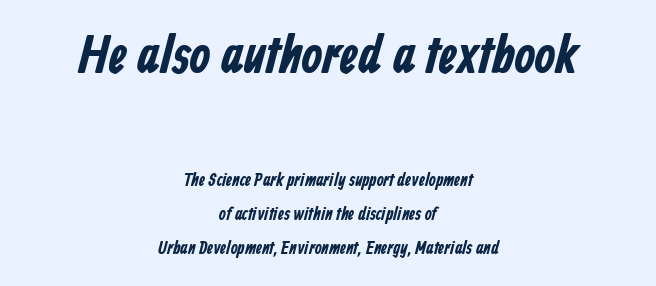
Character widths vary here, with narrow letters taking less room than wide ones. Alignment: centered. Beneath every word, the page is bare. Block one is the big one; block two sits smaller underneath. A sans-serif font was chosen for this passage. The characters look thick and weighty, a clear bold.
